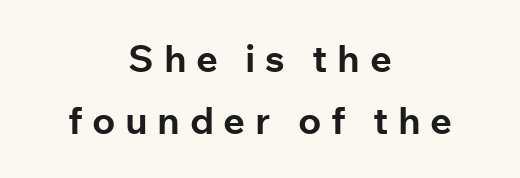
{"serif": "no", "italic": "no", "bold": "yes", "weight": "bold", "width": "normal", "stroke_contrast": "low", "x_height": "medium", "monospaced": "no", "underline": "no", "align": "center", "line_spacing": "normal", "line_spacing_ratio": 1.64, "letter_spacing": "wide", "letter_spacing_em": 0.25, "glyph_px": 38}
